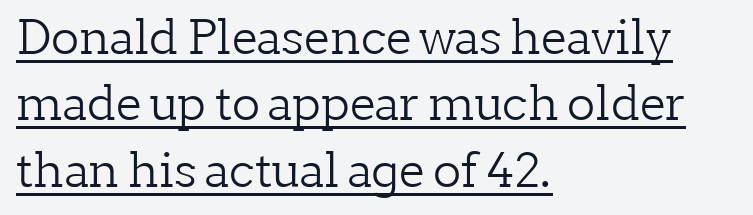
The image shows 47 px light serif type, upright; set left-aligned, normal line spacing (1.41x), normal letter spacing, underlined; low stroke contrast and a medium x-height.
